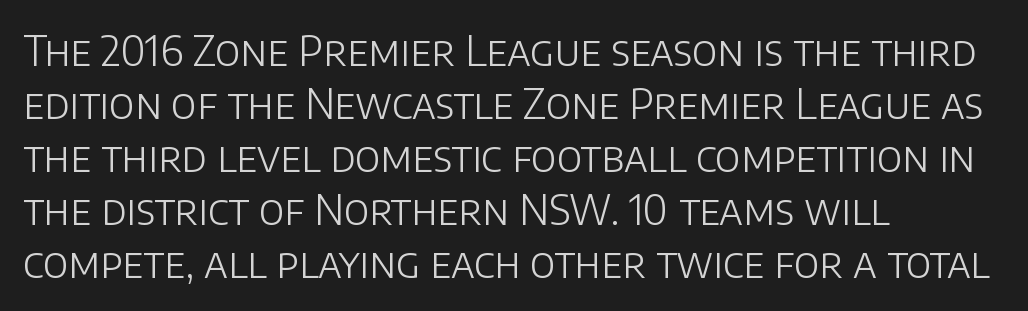
The passage shown is not underscored anywhere. Tall strokes in this sample are plumb rather than angled. Left-aligned paragraph, ragged on the right. The type is set solid horizontally, with unmodified tracking.
